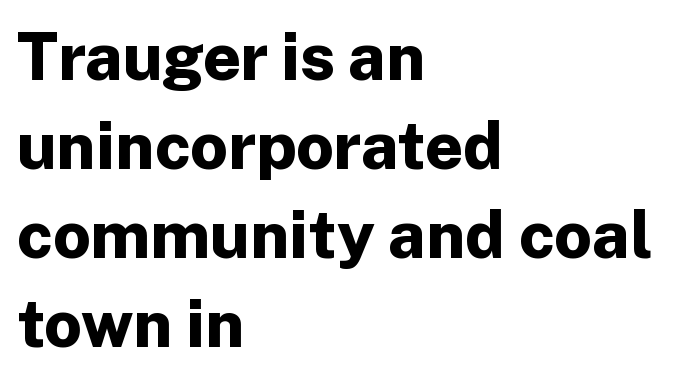
{"serif": "no", "italic": "no", "bold": "yes", "weight": "bold", "width": "normal", "stroke_contrast": "low", "x_height": "medium", "monospaced": "no", "underline": "no", "align": "left", "line_spacing": "normal", "line_spacing_ratio": 1.35, "letter_spacing": "normal", "letter_spacing_em": 0.0, "glyph_px": 66}
